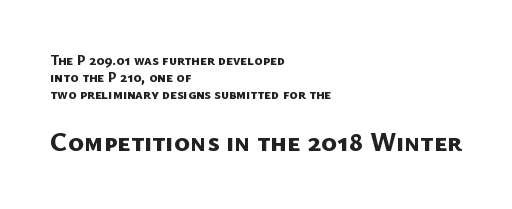
The image shows 27 px bold type; set left-aligned, line spacing 1.2x, normal letter spacing, not underlined; the second (bottom) block is 1.93x larger.
